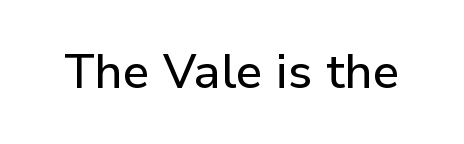
Q: Is the text italic (slanted)? A: No, it is upright.
Q: Is the typeface a serif or a sans-serif typeface? A: Sans-serif.
Q: Is the text underlined? A: No.
Q: Is the spacing between letters normal or unusually wide? A: Normal.
Q: Width (condensed, normal, or wide)? A: Normal.
Q: Stroke contrast? A: Low.
Q: x-height? A: Medium.
Q: Monospaced? A: No.
